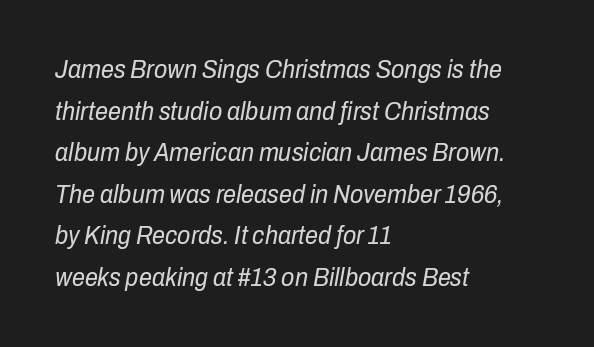
{"italic": "yes", "lean": "right", "slant_degrees": 10, "bold": "no", "underline": "no", "align": "left", "line_spacing": "normal", "line_spacing_ratio": 1.6, "letter_spacing": "normal", "letter_spacing_em": 0.0, "glyph_px": 26}
